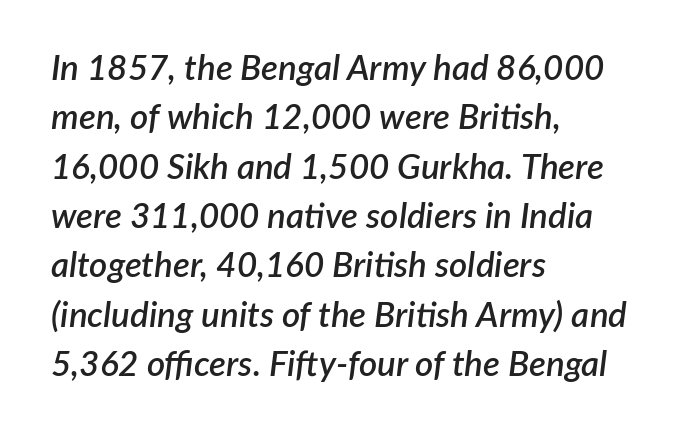
Nobody touched the tracking dial on this one. The space directly below the letters is spotless. The typesetter chose a ragged-right arrangement here. Emphasis-style slanted type is in use. Character widths vary here, with narrow letters taking less room than wide ones. Each glyph is drawn with semibold strokes, heavier than normal yet not fully bold.
